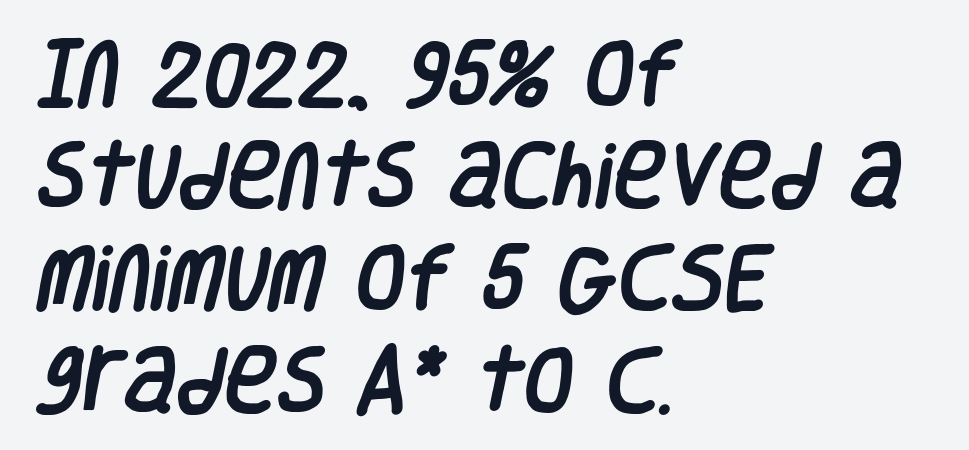
Does the type have serifs? No, each stem ends abruptly. Anything drawn beneath the words? Only blank space. The passage shown is typed in a proportional face where columns would drift. Standard letterfit; no display-style spreading of the glyphs. Whoever set this chose a conventional vertical rhythm. Does the copy run flush right? No — it runs flush left.
